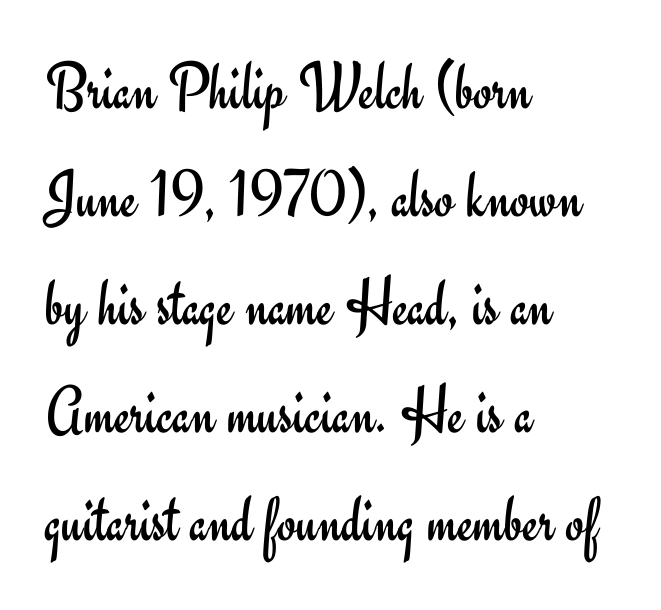
The image shows 68 px regular-weight sans-serif type; set left-aligned, normal line spacing (1.59x), normal letter spacing, not underlined; low stroke contrast and a small x-height.
